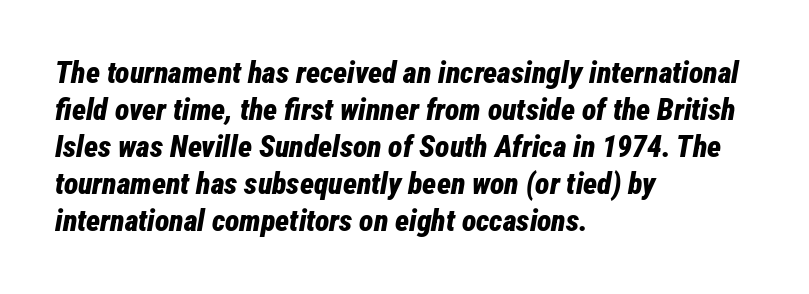
{"italic": "yes", "lean": "right", "slant_degrees": 12, "bold": "yes", "weight": "bold", "width": "condensed", "stroke_contrast": "low", "x_height": "medium", "monospaced": "no", "underline": "no", "align": "left", "line_spacing_ratio": 1.23, "letter_spacing": "normal", "letter_spacing_em": 0.0, "glyph_px": 30}
